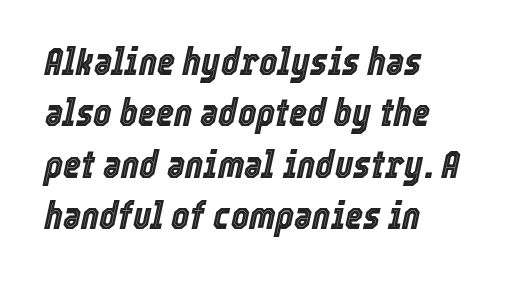
Clear beneath every line of the passage. Standard letterfit; no display-style spreading of the glyphs. Every character sits at an angle, as italics do. The rag falls on the right side of this text block. The lines sit at an ordinary, default distance from one another.
